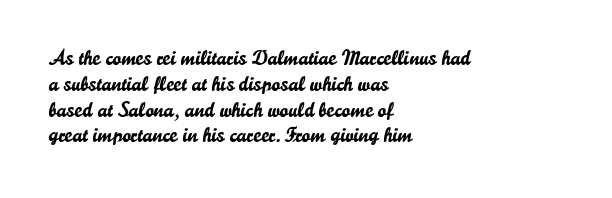
Q: Is the text italic (slanted)? A: Yes.
Q: Is the text underlined? A: No.
Q: How is the paragraph aligned? A: Left-aligned.
Q: Is the spacing between letters normal or unusually wide? A: Normal.
